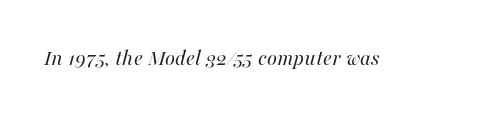
Lines of text with bare space underneath. The font's italic variant was chosen for this text. No letter is thick-stroked: the sample isn't bold. Spacing between characters is what you'd get straight out of the box.
